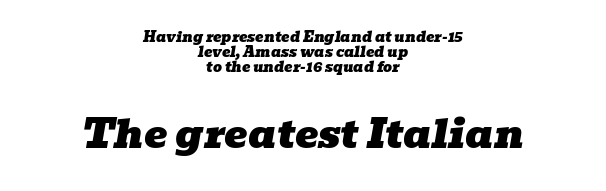
The rendering applies a slant to the glyphs. Words appear dense and cohesive because spacing is normal. Little horizontal feet cap the strokes, marking this as serif type. Very little white space separates one row of letters from the next. Character widths vary here, with narrow letters taking less room than wide ones.
